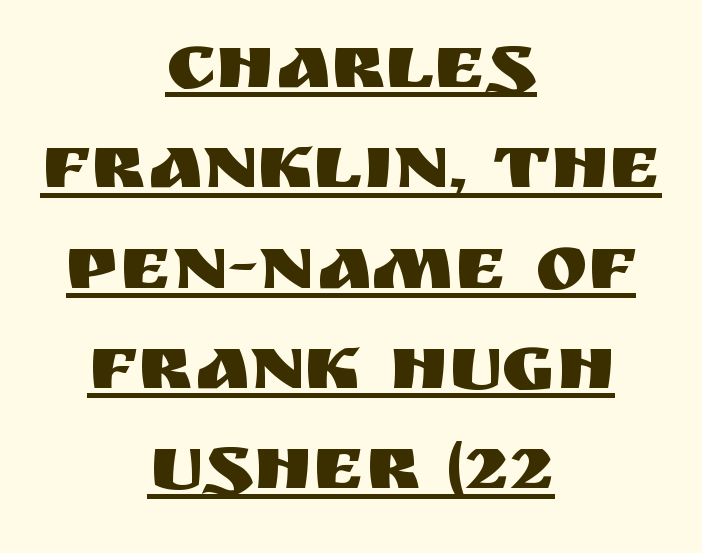
The image shows 79 px sans-serif type, upright; set centered, normal line spacing (1.27x), normal letter spacing, underlined; medium stroke contrast and a large x-height.
